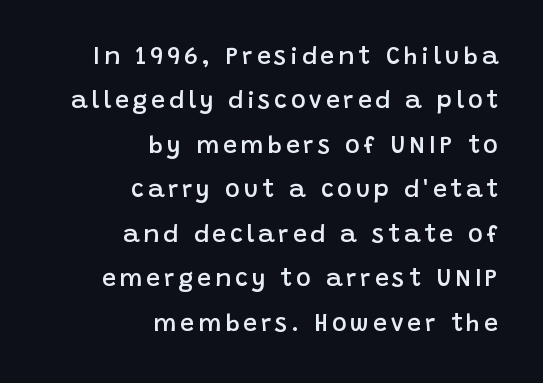
Q: Is the text bold? A: Semi-bold.
Q: Is the text italic (slanted)? A: No, it is upright.
Q: Is the text underlined? A: No.
Q: How is the paragraph aligned? A: Right-aligned.
